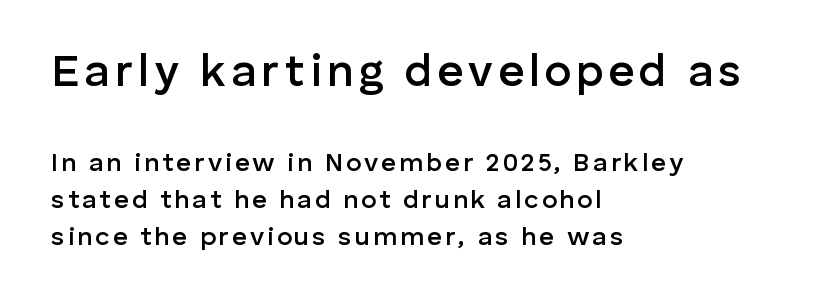
The image shows 45 px semibold sans-serif type, upright; set left-aligned, normal line spacing (1.42x), not underlined; the first (top) block is 1.73x larger; low stroke contrast and a medium x-height.
